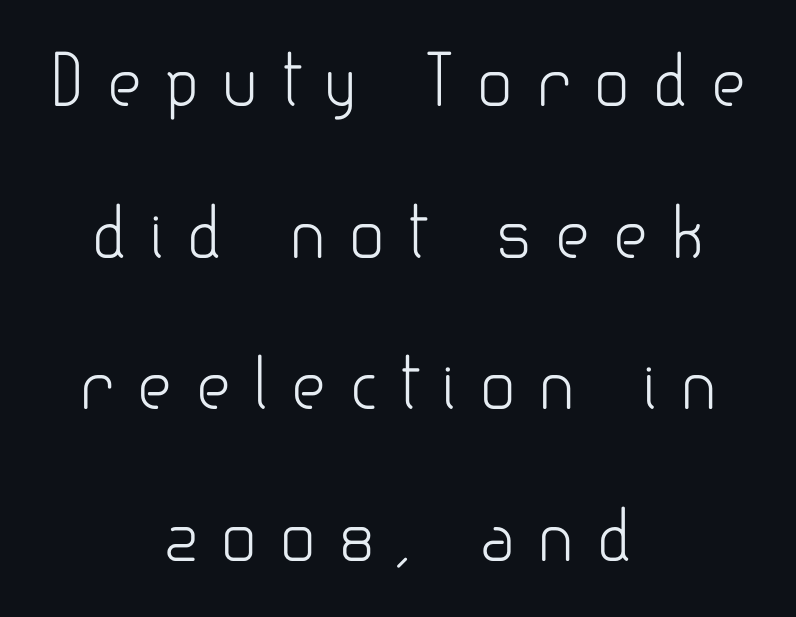
{"serif": "no", "italic": "no", "bold": "no", "weight": "light", "width": "normal", "stroke_contrast": "low", "x_height": "small", "monospaced": "no", "underline": "no", "align": "center", "line_spacing": "loose", "line_spacing_ratio": 2.23, "letter_spacing": "wide", "letter_spacing_em": 0.32, "glyph_px": 68}
